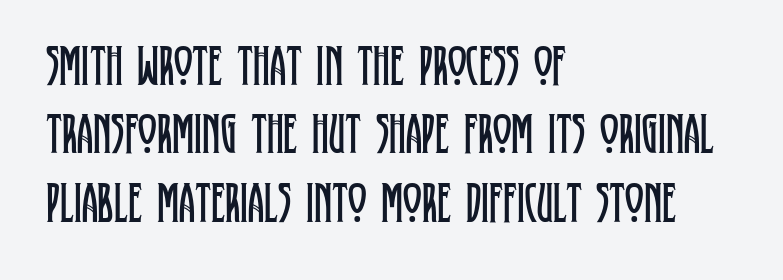
The image shows 57 px regular-weight, condensed serif type, upright; set left-aligned, line spacing 1.2x, normal letter spacing, not underlined; low stroke contrast and a large x-height.
